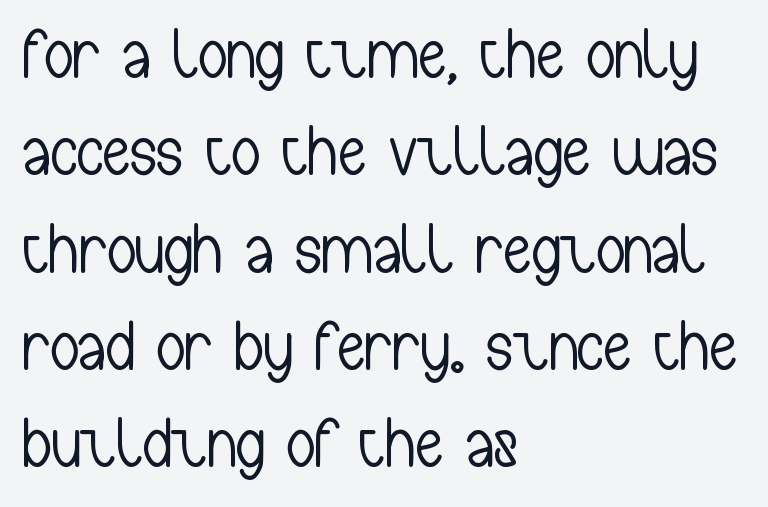
{"serif": "no", "italic": "no", "bold": "no", "weight": "light", "width": "condensed", "stroke_contrast": "low", "x_height": "medium", "monospaced": "no", "underline": "no", "align": "left", "line_spacing": "normal", "line_spacing_ratio": 1.37, "letter_spacing": "normal", "letter_spacing_em": 0.0, "glyph_px": 71}
